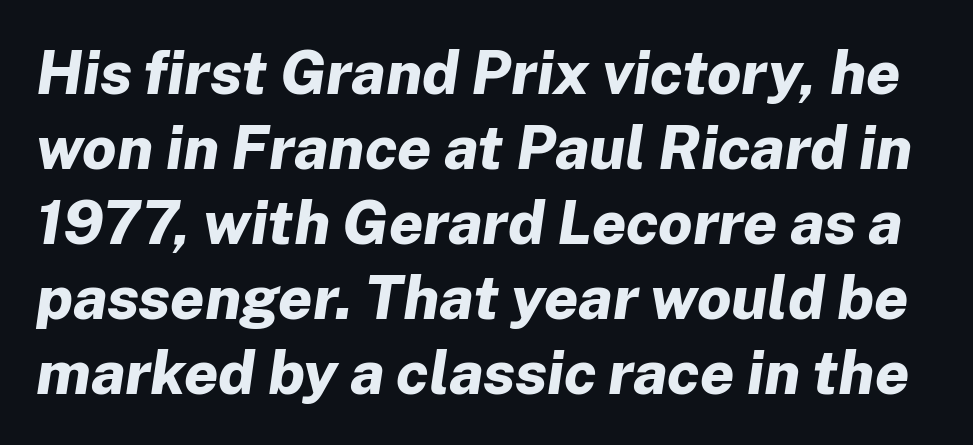
The image shows 61 px bold type, italic (leaning right); set line spacing 1.23x, normal letter spacing, not underlined; low stroke contrast and a medium x-height.
